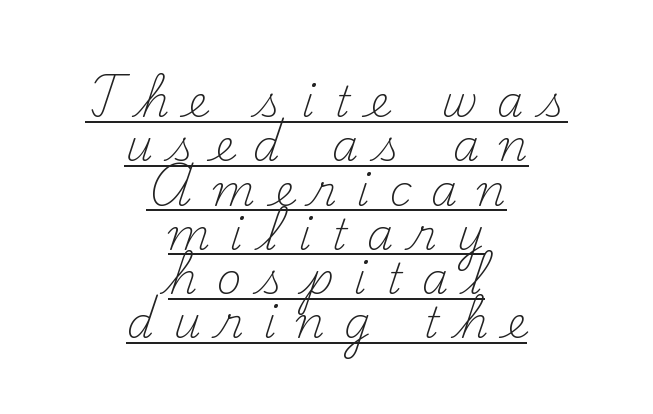
Q: Is the text bold? A: No.
Q: Is the text italic (slanted)? A: Yes.
Q: Is the text underlined? A: Yes.
Q: How is the paragraph aligned? A: Centered.
Q: Is the spacing between letters normal or unusually wide? A: Unusually wide.
Q: Is the spacing between lines tight, normal or loose? A: Tight.
Q: Width (condensed, normal, or wide)? A: Normal.
Q: Stroke contrast? A: Medium.
Q: x-height? A: Small.
Q: Monospaced? A: No.
